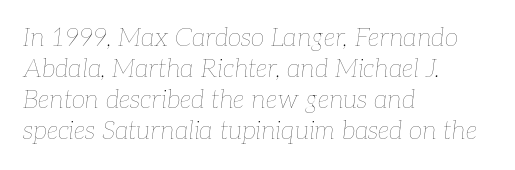
{"italic": "yes", "lean": "right", "slant_degrees": 7, "bold": "no", "underline": "no", "align": "left", "line_spacing_ratio": 1.24, "letter_spacing": "normal", "letter_spacing_em": 0.0, "glyph_px": 25}
